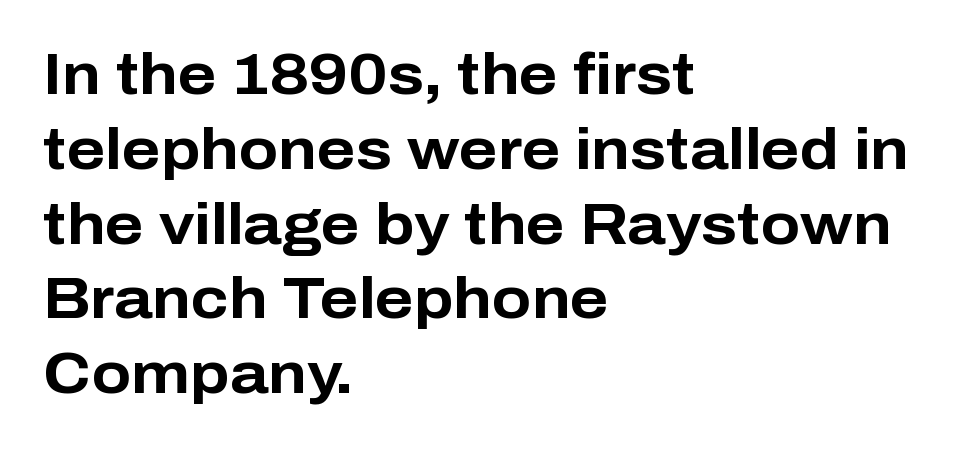
The image shows 58 px bold sans-serif type, upright; set left-aligned, normal line spacing (1.29x), normal letter spacing, not underlined; low stroke contrast and a medium x-height.
